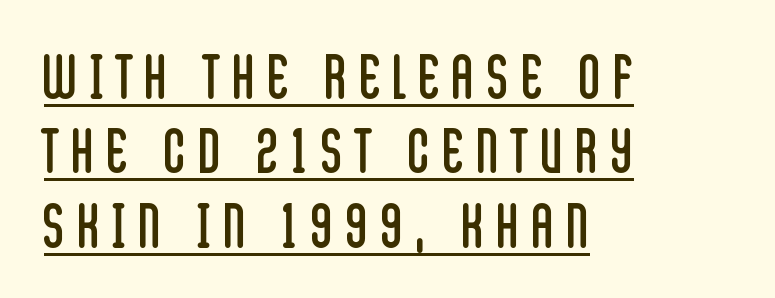
Stroke terminals: plain, sans-serif. This is underlined copy, the kind a proofreader might mark for attention. Which margin do the lines hug? The left one — the right edge is uneven. Ordinary non-slanted type is in use.
